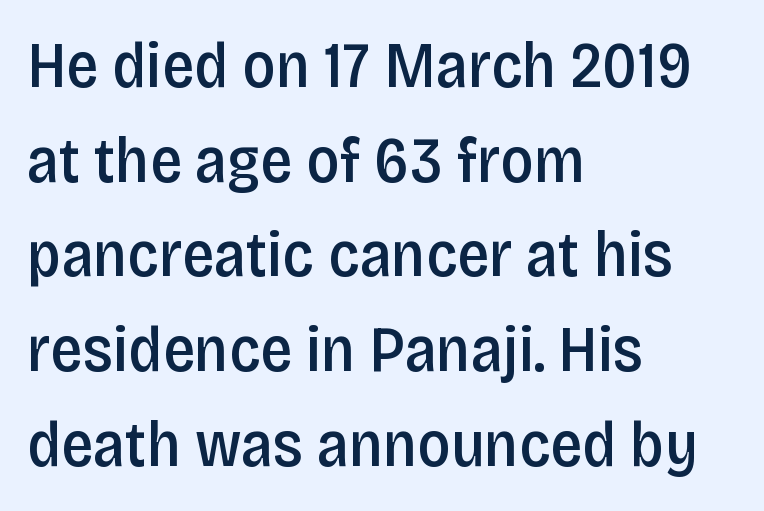
Q: Is the text bold? A: Semi-bold.
Q: Is the text italic (slanted)? A: No, it is upright.
Q: Is the typeface a serif or a sans-serif typeface? A: Sans-serif.
Q: Is the text underlined? A: No.
Q: How is the paragraph aligned? A: Left-aligned.
Q: Is the spacing between letters normal or unusually wide? A: Normal.
Q: Is the spacing between lines tight, normal or loose? A: Normal.
Q: Width (condensed, normal, or wide)? A: Condensed.
Q: Stroke contrast? A: Low.
Q: x-height? A: Large.
Q: Monospaced? A: No.
